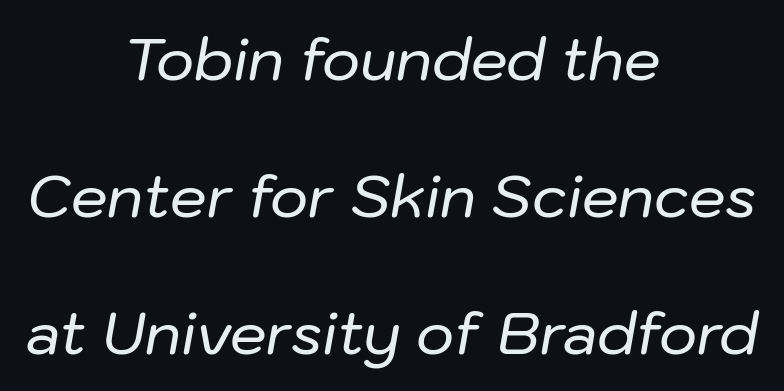
The image shows 58 px text type, italic (leaning right); set centered, loose line spacing (2.36x), normal letter spacing, not underlined; low stroke contrast and a medium x-height.
